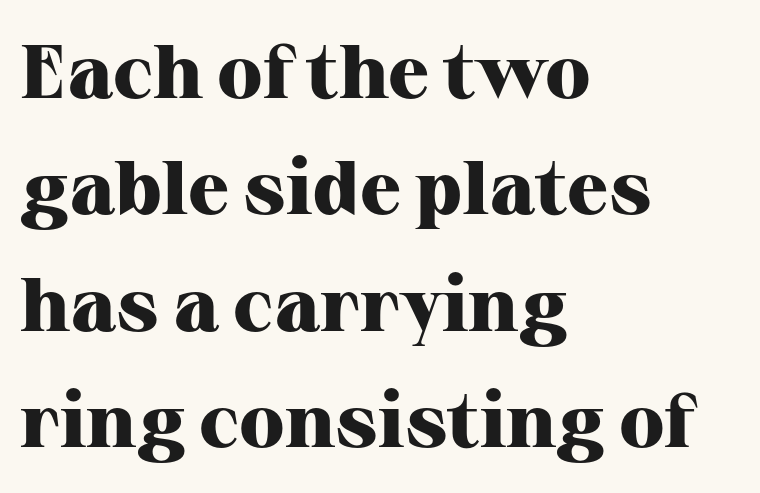
The image shows 76 px heavy serif type, upright; set left-aligned, normal line spacing (1.53x), normal letter spacing, not underlined; high stroke contrast and a medium x-height.
